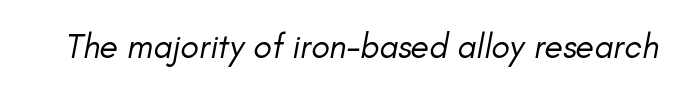
Italic: yes, the glyphs are oblique. Letters rest on an invisible, unmarked baseline. The rendering keeps characters at their native spacing. Bold? No — there's no thickening of the strokes.
